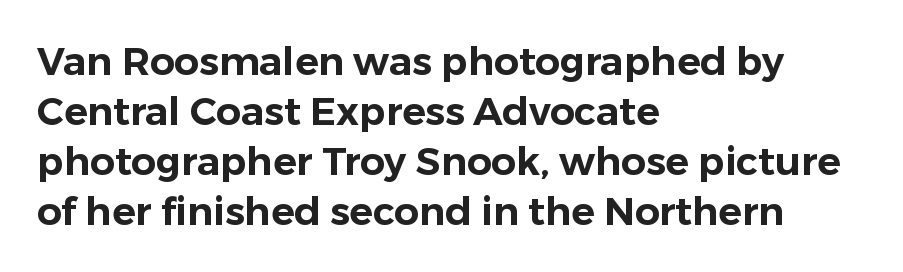
{"serif": "no", "italic": "no", "width": "normal", "stroke_contrast": "low", "x_height": "medium", "monospaced": "no", "underline": "no", "align": "left", "line_spacing": "normal", "line_spacing_ratio": 1.28, "letter_spacing": "normal", "letter_spacing_em": 0.0, "glyph_px": 39}
